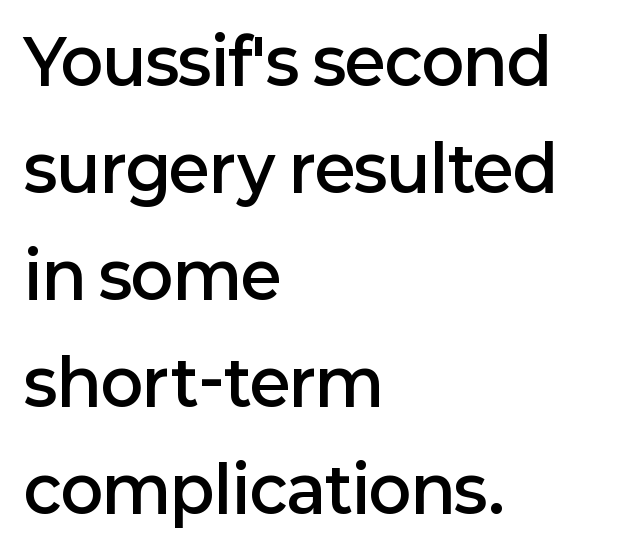
{"serif": "no", "italic": "no", "bold": "semi", "weight": "semibold", "width": "normal", "stroke_contrast": "low", "x_height": "medium", "monospaced": "no", "underline": "no", "align": "left", "line_spacing": "normal", "line_spacing_ratio": 1.7, "letter_spacing": "normal", "letter_spacing_em": 0.0, "glyph_px": 63}
